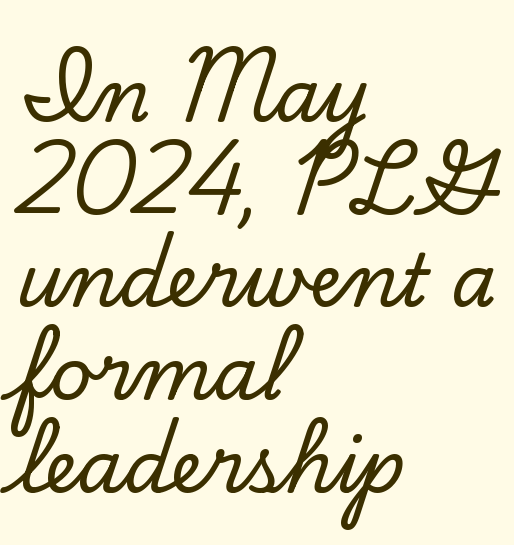
The image shows 73 px serif type; set left-aligned, normal line spacing (1.27x), normal letter spacing, not underlined; low stroke contrast and a small x-height.
